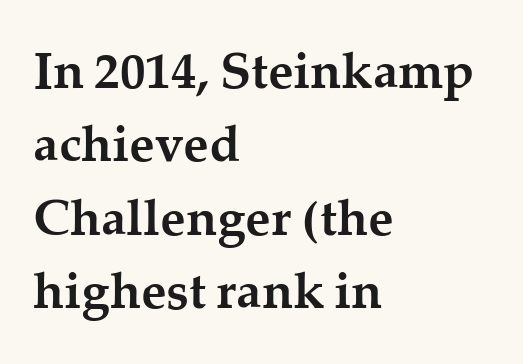
The image shows 51 px semibold serif type, upright; set left-aligned, normal line spacing (1.44x), normal letter spacing, not underlined; medium stroke contrast and a medium x-height.
